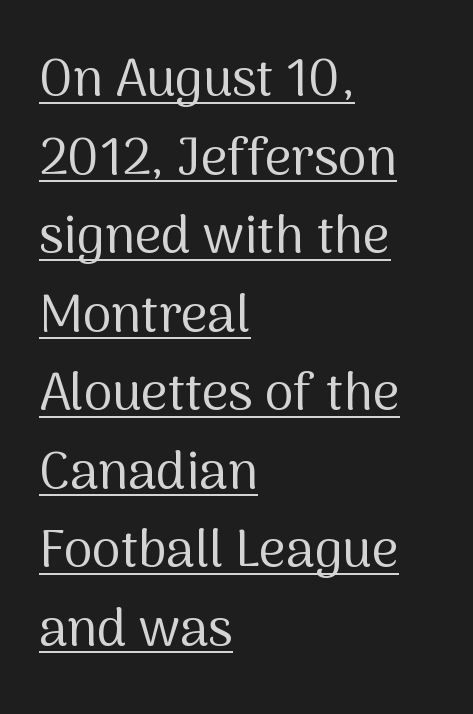
{"serif": "no", "italic": "no", "bold": "no", "weight": "regular", "width": "normal", "stroke_contrast": "medium", "x_height": "medium", "monospaced": "no", "underline": "yes", "align": "left", "line_spacing": "normal", "line_spacing_ratio": 1.51, "letter_spacing": "normal", "letter_spacing_em": 0.0, "glyph_px": 52}
